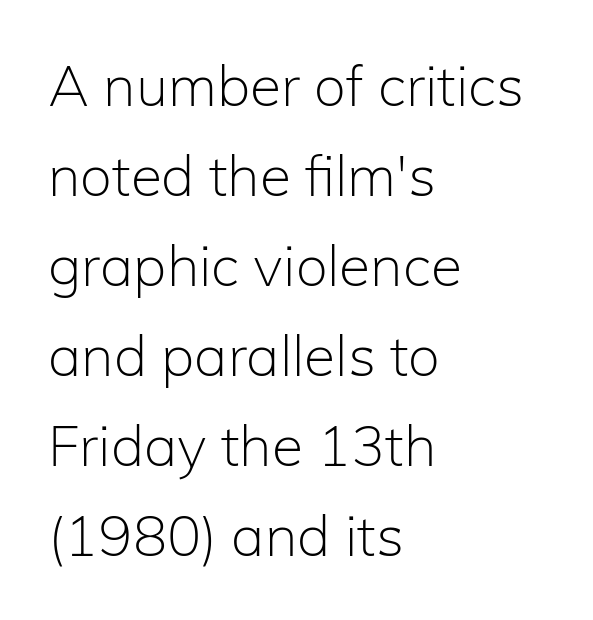
{"serif": "no", "italic": "no", "bold": "no", "weight": "light", "width": "normal", "stroke_contrast": "low", "x_height": "medium", "monospaced": "no", "underline": "no", "align": "left", "line_spacing": "normal", "line_spacing_ratio": 1.58, "letter_spacing": "normal", "letter_spacing_em": 0.0, "glyph_px": 57}
